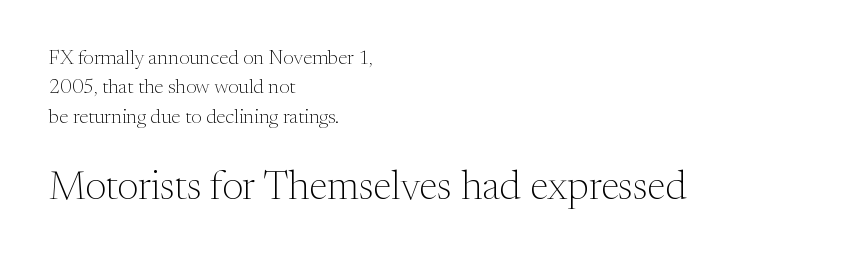
Which margin do the lines hug? The left one — the right edge is uneven. Posture: straight, roman, zero tilt. Old-style or modern, the face here clearly has serifs. What's the leading like? Ordinary, nothing unusual. The passage shown is typed in a proportional face where columns would drift.
